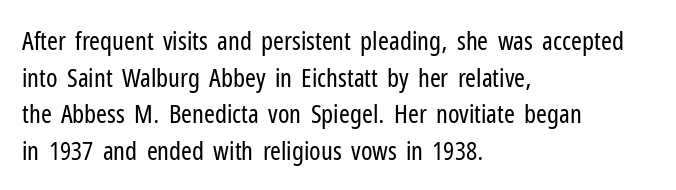
In CSS terms this would be text-align: left. The words here are not underlined. The font is comparable to plain body text, perhaps lighter. Every character sits straight up, as roman type does. The vertical gap from one line to the next is medium. Compared with typical body copy, the letter spacing here is the same.
